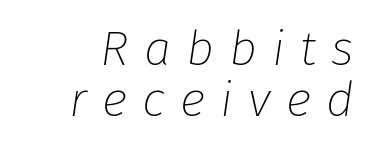
The image shows 49 px thin type, italic (leaning right); set tight line spacing (1.05x), unusually wide letter spacing (+0.31 em), not underlined; low stroke contrast and a medium x-height.
